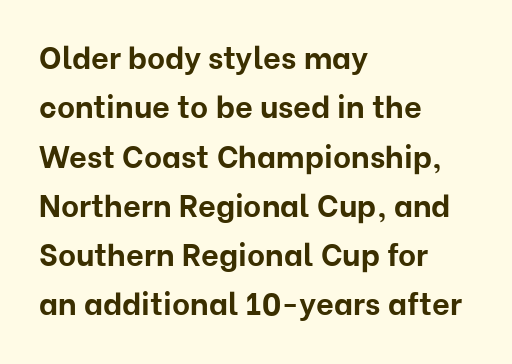
{"serif": "no", "italic": "no", "bold": "yes", "weight": "bold", "width": "normal", "stroke_contrast": "low", "x_height": "medium", "monospaced": "no", "underline": "no", "align": "left", "line_spacing": "normal", "line_spacing_ratio": 1.59, "letter_spacing": "normal", "letter_spacing_em": 0.0, "glyph_px": 31}
